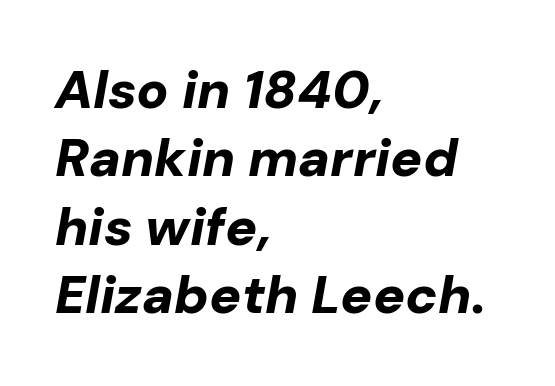
The image shows 53 px bold type, italic (leaning right); set left-aligned, normal line spacing (1.29x), normal letter spacing, not underlined; low stroke contrast and a medium x-height.
